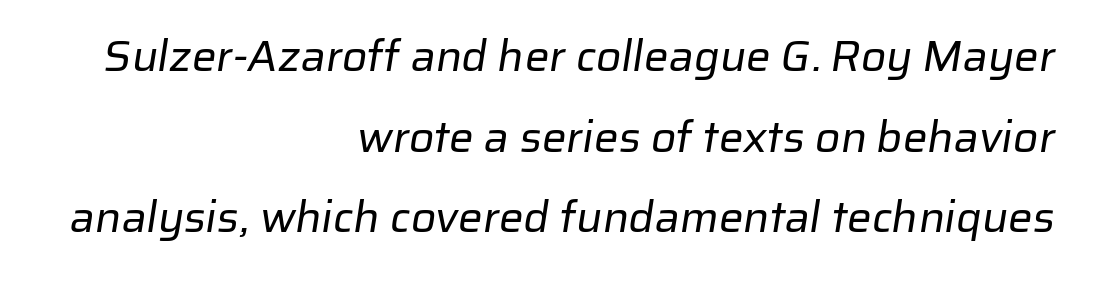
{"serif": "no", "bold": "no", "weight": "regular", "width": "normal", "stroke_contrast": "low", "x_height": "medium", "monospaced": "no", "underline": "no", "align": "right", "line_spacing_ratio": 1.83, "letter_spacing": "normal", "letter_spacing_em": 0.0, "glyph_px": 44}
